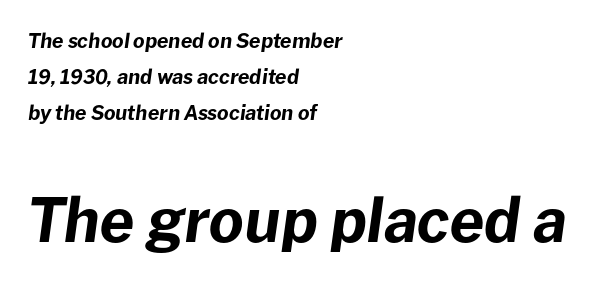
The image shows 60 px bold type, italic (leaning right); set left-aligned, line spacing 1.79x, normal letter spacing, not underlined; the second (bottom) block is 3.0x larger; low stroke contrast and a medium x-height.
